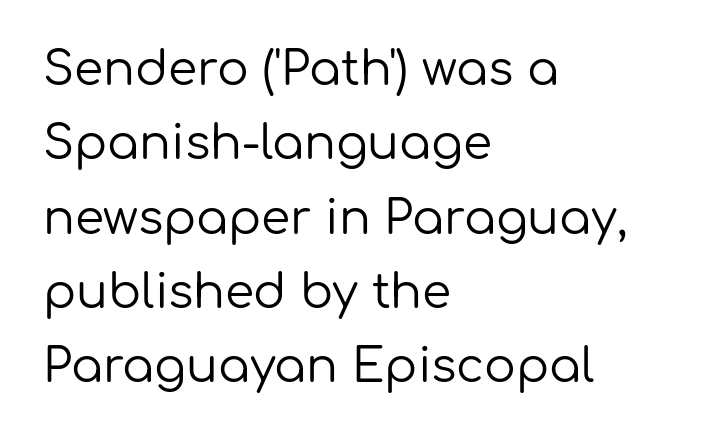
{"serif": "no", "italic": "no", "bold": "no", "weight": "regular", "width": "normal", "stroke_contrast": "low", "x_height": "medium", "monospaced": "no", "underline": "no", "align": "left", "line_spacing": "normal", "line_spacing_ratio": 1.58, "letter_spacing": "normal", "letter_spacing_em": 0.0, "glyph_px": 47}
